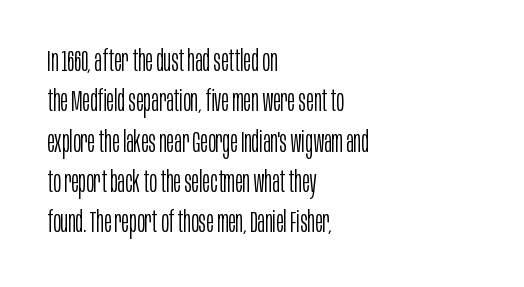
{"serif": "no", "italic": "no", "bold": "no", "weight": "light", "width": "condensed", "stroke_contrast": "low", "x_height": "large", "monospaced": "no", "underline": "no", "align": "left", "line_spacing": "normal", "line_spacing_ratio": 1.39, "letter_spacing": "normal", "letter_spacing_em": 0.0, "glyph_px": 29}
